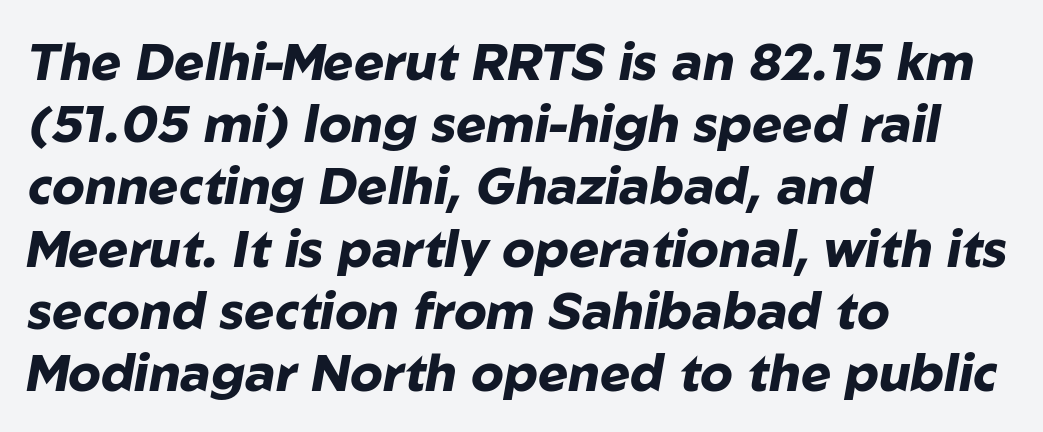
The image shows 51 px heavy type, italic (leaning right); set left-aligned, line spacing 1.22x, normal letter spacing, not underlined; low stroke contrast and a medium x-height.
